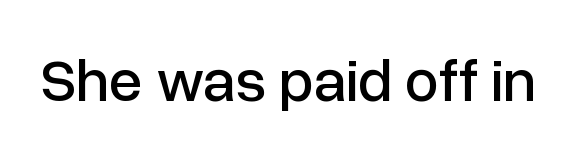
The image shows 61 px sans-serif type, upright; set normal letter spacing, not underlined; low stroke contrast and a medium x-height.
